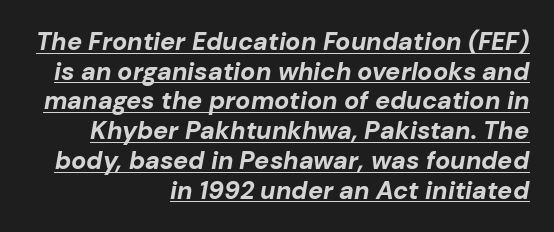
Layout note: lines flush right. Characters follow at the spacing the type designer built in. Weight: bold. The glyphs look as if they've been sheared to an angle. The string is rendered with underlining switched on.
